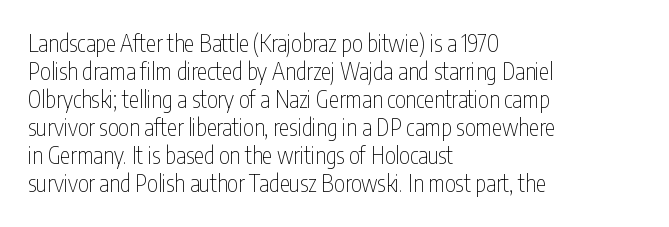
Q: Is the text bold? A: No.
Q: Is the text italic (slanted)? A: No, it is upright.
Q: Is the text underlined? A: No.
Q: How is the paragraph aligned? A: Left-aligned.
Q: Is the spacing between letters normal or unusually wide? A: Normal.
